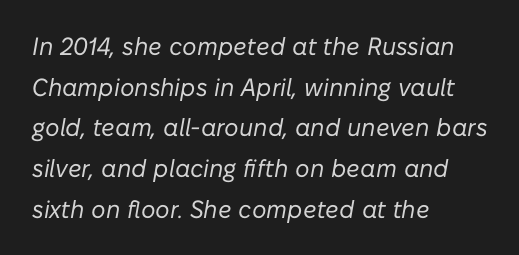
Q: Is the text bold? A: No.
Q: Is the text italic (slanted)? A: Yes, it leans right by about 10 degrees.
Q: Is the text underlined? A: No.
Q: How is the paragraph aligned? A: Left-aligned.
Q: Is the spacing between letters normal or unusually wide? A: Normal.
Q: Is the spacing between lines tight, normal or loose? A: Normal.
